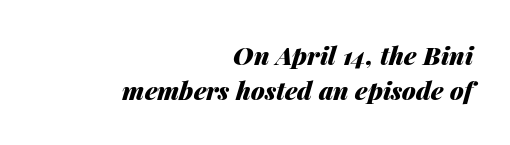
{"italic": "yes", "lean": "right", "slant_degrees": 14, "bold": "yes", "underline": "no", "align": "right", "line_spacing": "normal", "line_spacing_ratio": 1.41, "letter_spacing": "normal", "letter_spacing_em": 0.0, "glyph_px": 25}
